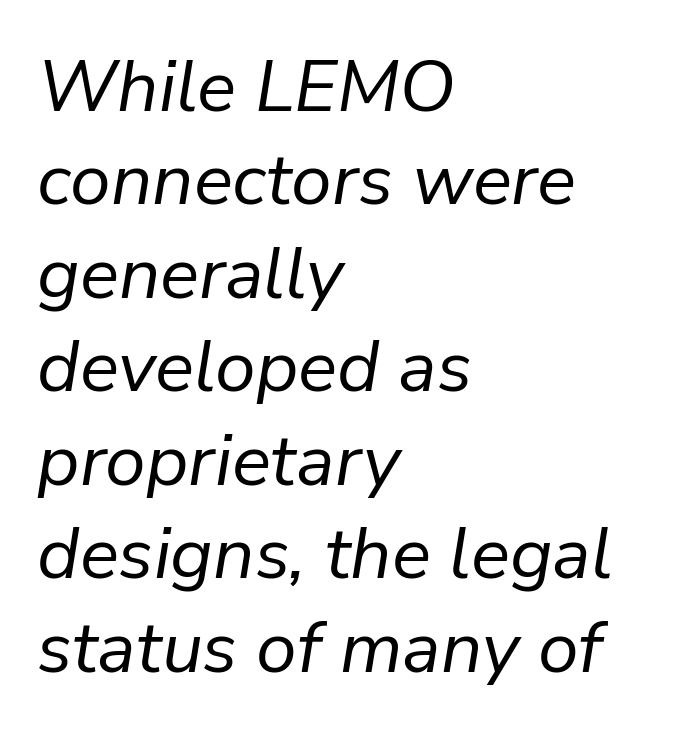
Q: Is the text bold? A: No.
Q: Is the text italic (slanted)? A: Yes, it leans right by about 9 degrees.
Q: Is the text underlined? A: No.
Q: How is the paragraph aligned? A: Left-aligned.
Q: Is the spacing between letters normal or unusually wide? A: Normal.
Q: Is the spacing between lines tight, normal or loose? A: Normal.
Q: Width (condensed, normal, or wide)? A: Normal.
Q: Stroke contrast? A: Low.
Q: x-height? A: Medium.
Q: Monospaced? A: No.
